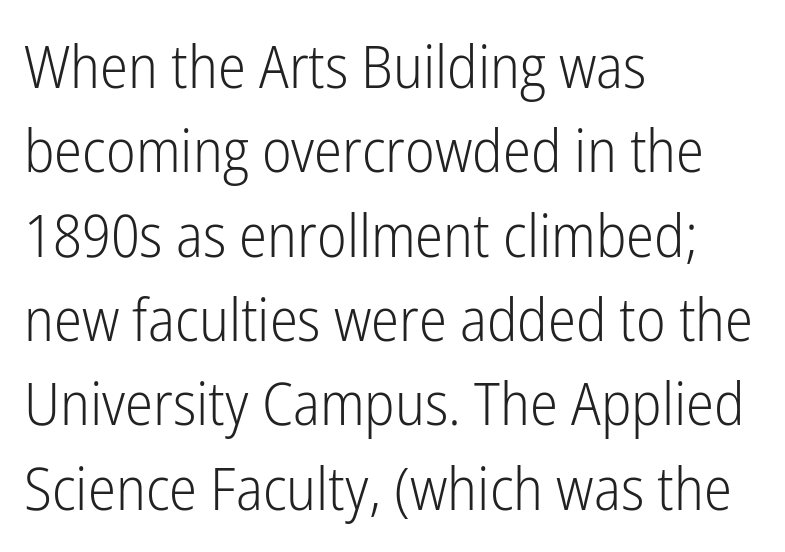
This sample keeps an unexceptional amount of space between lines. Is the type heavy? It reads as light-to-regular instead. Vertical strokes here are truly vertical. One-word summary of the alignment: left. Letterform terminals end flat and unadorned throughout the passage.
